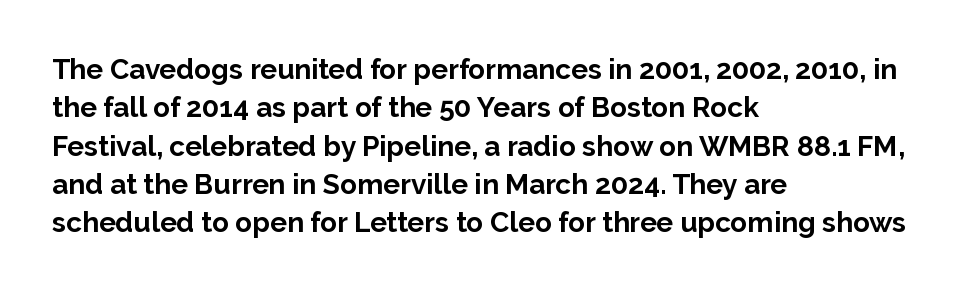
{"serif": "no", "italic": "no", "bold": "yes", "weight": "bold", "width": "normal", "stroke_contrast": "low", "x_height": "medium", "monospaced": "no", "underline": "no", "align": "left", "line_spacing": "normal", "line_spacing_ratio": 1.37, "letter_spacing": "normal", "letter_spacing_em": 0.0, "glyph_px": 28}
